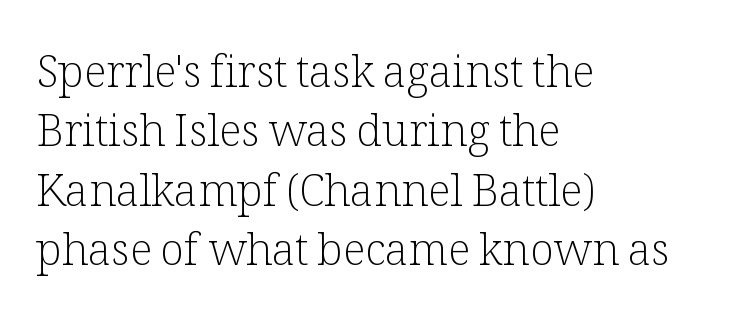
Q: Is the text bold? A: No.
Q: Is the text italic (slanted)? A: No, it is upright.
Q: Is the typeface a serif or a sans-serif typeface? A: Serif.
Q: Is the text underlined? A: No.
Q: How is the paragraph aligned? A: Left-aligned.
Q: Is the spacing between letters normal or unusually wide? A: Normal.
Q: Is the spacing between lines tight, normal or loose? A: Normal.
Q: Width (condensed, normal, or wide)? A: Normal.
Q: Stroke contrast? A: Low.
Q: x-height? A: Medium.
Q: Monospaced? A: No.
